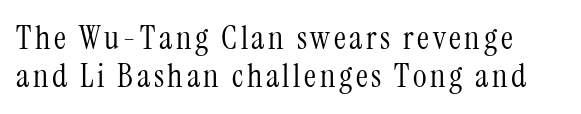
The image shows 33 px light, condensed serif type, upright; set tight line spacing (1.15x), not underlined; medium stroke contrast and a medium x-height.
